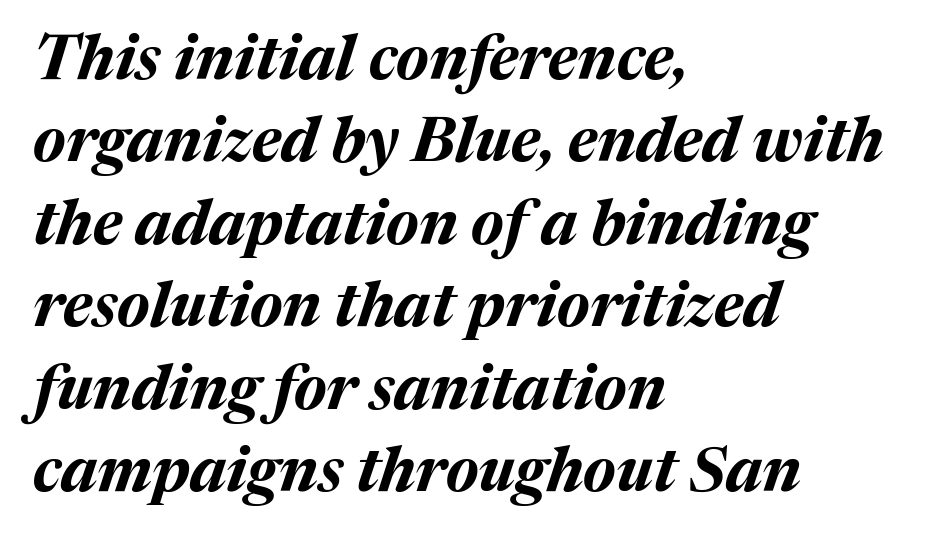
A typesetter would call this zero additional tracking. Whoever set this chose a conventional vertical rhythm. It's the slanting kind of type. Chunky letters — that's bold for sure.
